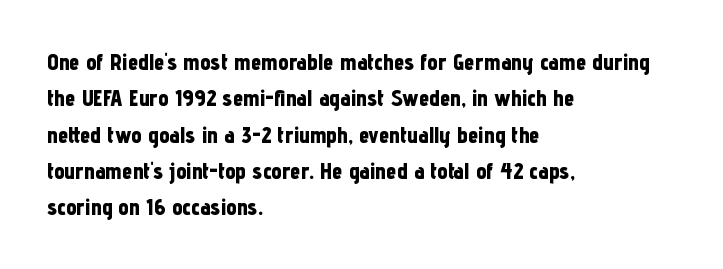
The text block is weighted toward the left margin, trailing off unevenly rightward. These lines carry a lot of weight — the face is fully bold. The letters stand upright; this is a roman face. Each row of text sits above clean, open space. This rendering leaves character spacing at its baseline value.
